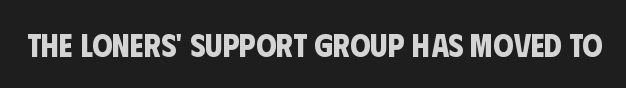
The image shows 32 px bold, condensed sans-serif type; set normal letter spacing, not underlined; low stroke contrast and a large x-height.
